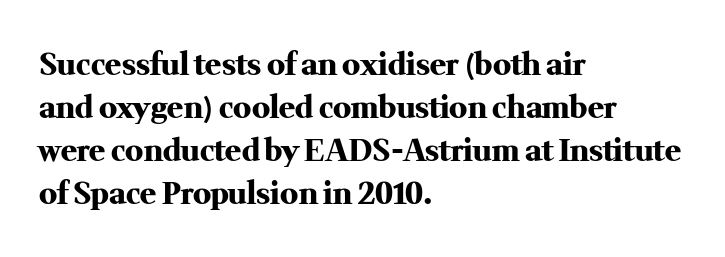
Character widths vary here, with narrow letters taking less room than wide ones. Does extra space separate the letters? No, they use regular spacing. The gap between lines stays unmarked. The type sits square on the baseline with zero lean.
